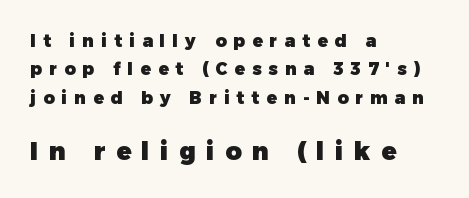
Q: Is the text bold? A: Yes.
Q: Is the text italic (slanted)? A: No, it is upright.
Q: Is the text underlined? A: No.
Q: How is the paragraph aligned? A: Left-aligned.
Q: Is the spacing between letters normal or unusually wide? A: Unusually wide.
Q: Is the spacing between lines tight, normal or loose? A: Normal.
Q: Which block of text is set in a larger size, the first (top) or the second (bottom)? A: The second (bottom) one.
